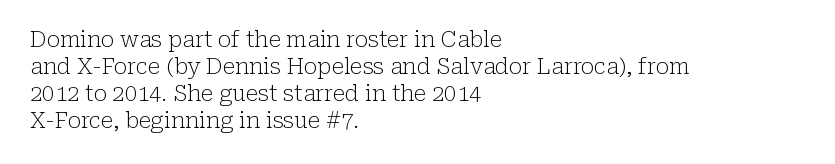
{"italic": "no", "bold": "no", "underline": "no", "align": "left", "line_spacing_ratio": 1.22, "letter_spacing": "normal", "letter_spacing_em": 0.0, "glyph_px": 22}
